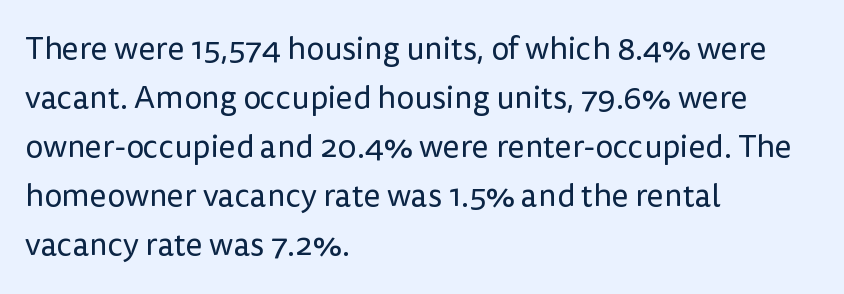
Q: Is the text bold? A: No.
Q: Is the text italic (slanted)? A: No, it is upright.
Q: Is the typeface a serif or a sans-serif typeface? A: Sans-serif.
Q: Is the text underlined? A: No.
Q: How is the paragraph aligned? A: Left-aligned.
Q: Is the spacing between letters normal or unusually wide? A: Normal.
Q: Is the spacing between lines tight, normal or loose? A: Normal.
Q: Width (condensed, normal, or wide)? A: Normal.
Q: Stroke contrast? A: Low.
Q: x-height? A: Medium.
Q: Monospaced? A: No.
